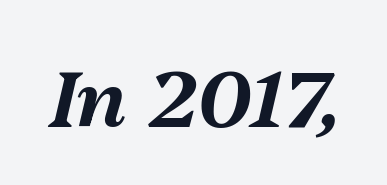
{"italic": "yes", "lean": "right", "slant_degrees": 13, "width": "normal", "stroke_contrast": "medium", "x_height": "medium", "monospaced": "no", "underline": "no", "letter_spacing": "normal", "letter_spacing_em": 0.0, "glyph_px": 79}
